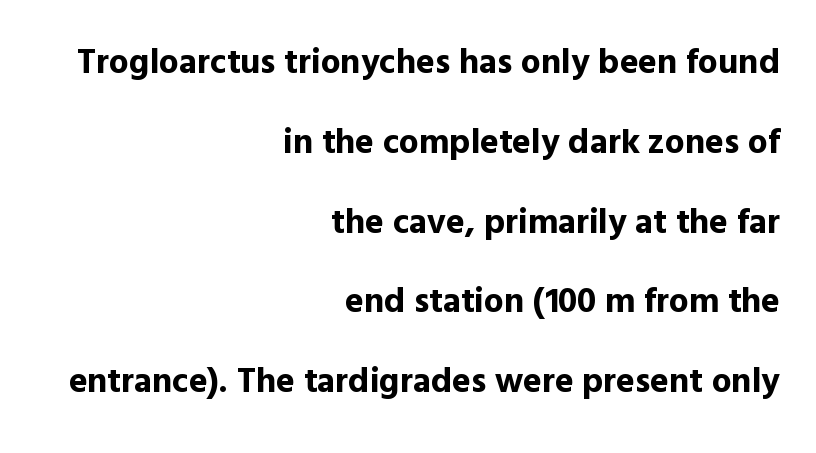
Pretty heavy lettering here — definitely bold. The characters display no serif detailing; their extremities are plain. Is there any slant? The stems are plumb. Observe the ordinary spacing: letters are neighbours, not strangers.
